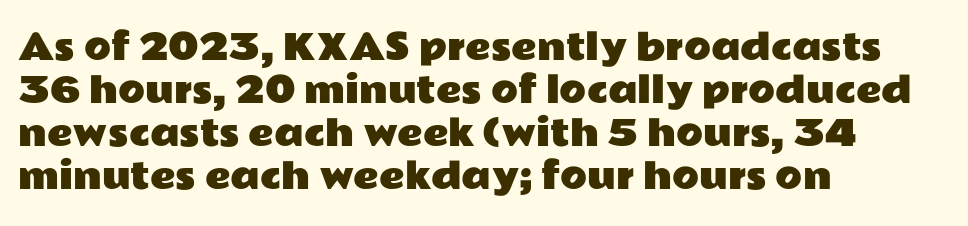
{"serif": "no", "italic": "no", "width": "wide", "stroke_contrast": "low", "x_height": "medium", "monospaced": "no", "underline": "no", "align": "left", "line_spacing_ratio": 1.23, "letter_spacing": "normal", "letter_spacing_em": 0.0, "glyph_px": 35}
